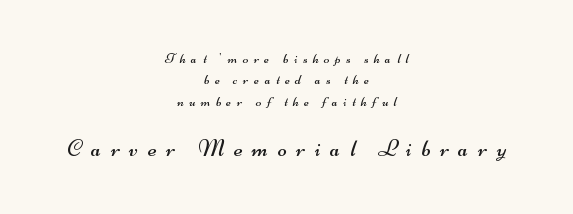
Q: Is the text bold? A: No.
Q: Is the text underlined? A: No.
Q: How is the paragraph aligned? A: Centered.
Q: Is the spacing between letters normal or unusually wide? A: Unusually wide.
Q: Is the spacing between lines tight, normal or loose? A: Normal.
Q: Which block of text is set in a larger size, the first (top) or the second (bottom)? A: The second (bottom) one.
